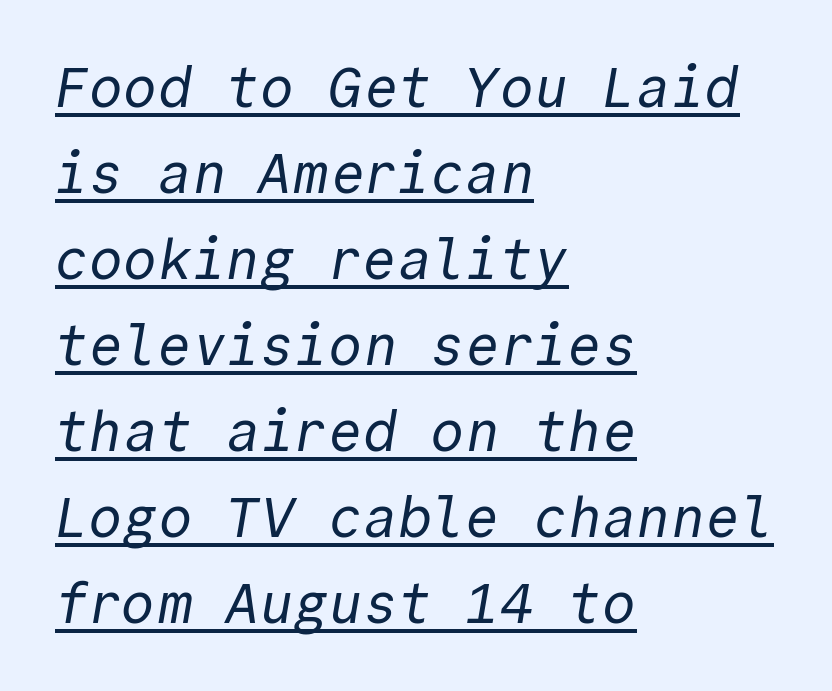
Q: Is the text bold? A: No.
Q: Is the typeface a serif or a sans-serif typeface? A: Sans-serif.
Q: Is the text underlined? A: Yes.
Q: How is the paragraph aligned? A: Left-aligned.
Q: Is the spacing between letters normal or unusually wide? A: Normal.
Q: Is the spacing between lines tight, normal or loose? A: Normal.
Q: Width (condensed, normal, or wide)? A: Normal.
Q: x-height? A: Medium.
Q: Monospaced? A: Yes.
